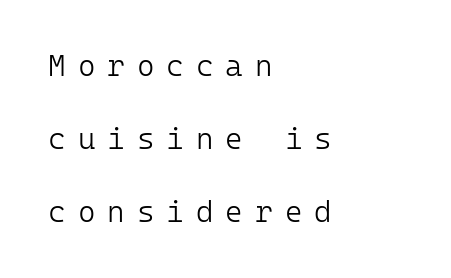
The specimen omits any rule beneath the text block's lines. The lines are quadded left. You can tell from the bare stems that sans-serif type was used. These lines are rendered in a fixed-pitch font. No heavy texture on the line: the type isn't bold. In terms of letterspacing, this is a distinctly airy, spread setting.
